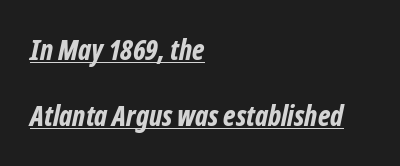
The image shows 28 px bold, condensed type, italic (leaning right); set left-aligned, loose line spacing (2.36x), normal letter spacing, underlined; low stroke contrast and a medium x-height.
